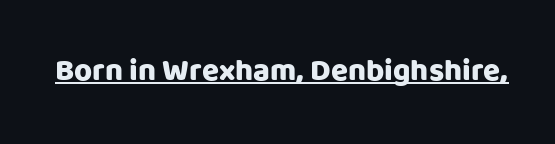
The image shows 31 px sans-serif type, upright; set normal letter spacing, underlined; low stroke contrast and a large x-height.
